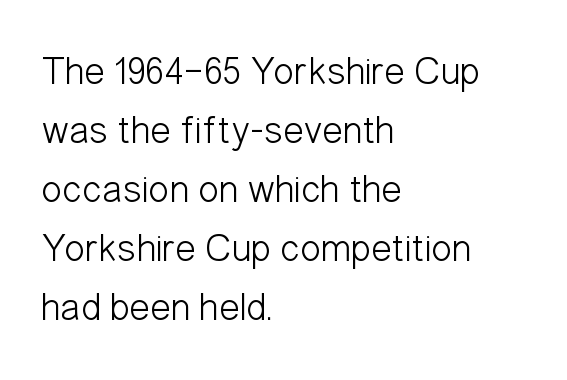
You could not count columns in this text — the font is proportionally spaced. Caption: standard tracking, unaltered. The letterforms sit at book weight or below. The passage shown stacks its lines at a standard gap. Vertical strokes here are truly vertical. The passage shown is typeset with a sans-serif family.
